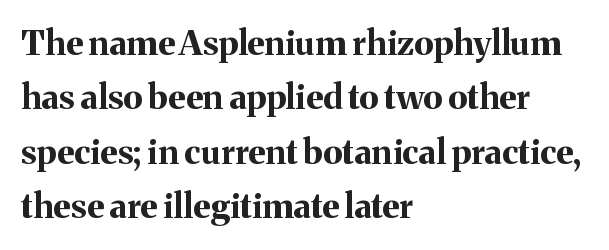
Q: Is the text bold? A: Yes.
Q: Is the text italic (slanted)? A: No, it is upright.
Q: Is the typeface a serif or a sans-serif typeface? A: Serif.
Q: Is the text underlined? A: No.
Q: How is the paragraph aligned? A: Left-aligned.
Q: Is the spacing between letters normal or unusually wide? A: Normal.
Q: Is the spacing between lines tight, normal or loose? A: Normal.
Q: Width (condensed, normal, or wide)? A: Normal.
Q: Stroke contrast? A: Medium.
Q: x-height? A: Medium.
Q: Monospaced? A: No.
